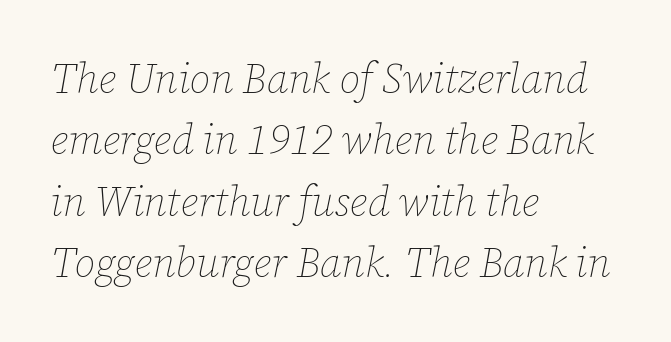
Q: Is the text bold? A: No.
Q: Is the text italic (slanted)? A: Yes, it leans right by about 12 degrees.
Q: Is the text underlined? A: No.
Q: How is the paragraph aligned? A: Left-aligned.
Q: Is the spacing between letters normal or unusually wide? A: Normal.
Q: Is the spacing between lines tight, normal or loose? A: Normal.
Q: Width (condensed, normal, or wide)? A: Normal.
Q: Stroke contrast? A: Low.
Q: x-height? A: Medium.
Q: Monospaced? A: No.
